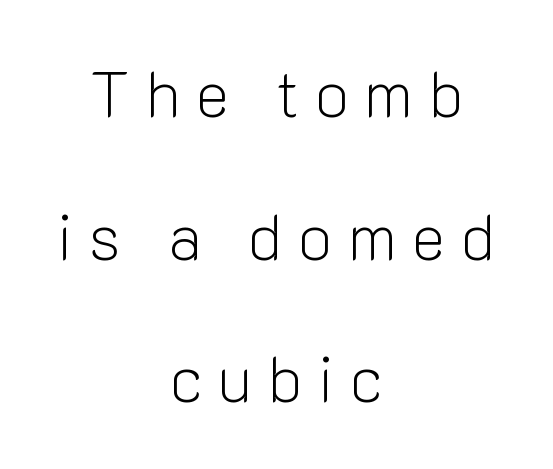
You could not count columns in this text — the font is proportionally spaced. No letter is thick-stroked: the sample isn't bold. The designer dialed line spacing up above the default. The rendering shows plain stroke endings on the letterforms — a sans-serif design.
